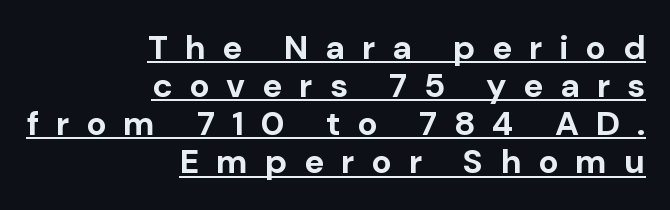
How would I describe the line gaps? Narrow and economical. Caption: expanded tracking, letters set apart. When letters stand straight like this, we call the style roman or upright. Quick note: underline on. Thick stems and heavy bowls — unmistakably bold.
